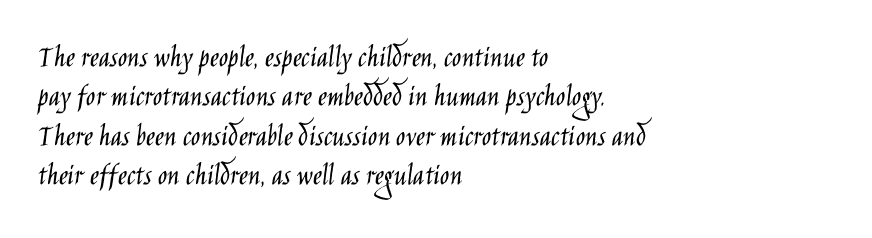
Unlike a traditional serif, this face leaves its strokes unadorned. Leftover space on each line is placed entirely after the last word. Line spacing here is normal. The space directly below the letters is spotless.
